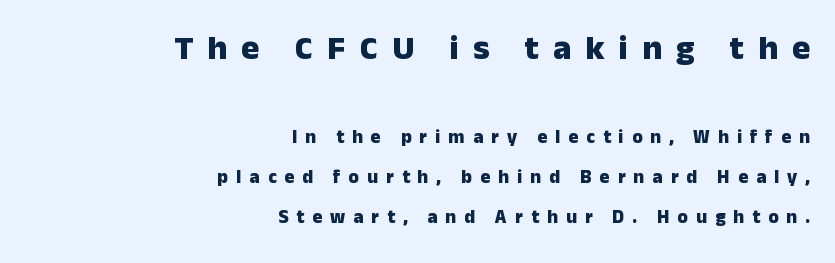
The letterforms stand isolated, each surrounded by extra space. The lines are spread far apart with generous leading. These lines were composed using upright roman letters. Between these two stacked blocks, the higher one wins on size. The typesetter chose a ragged-left arrangement here.
